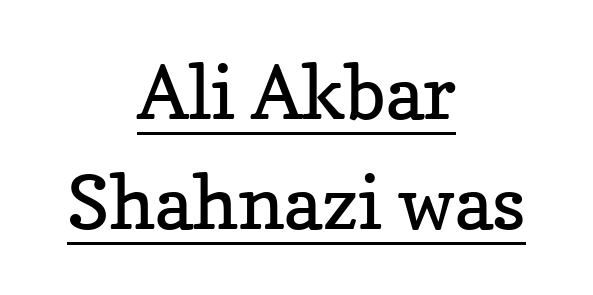
The image shows 74 px regular-weight serif type, upright; set centered, normal line spacing (1.49x), normal letter spacing, underlined; low stroke contrast and a medium x-height.
